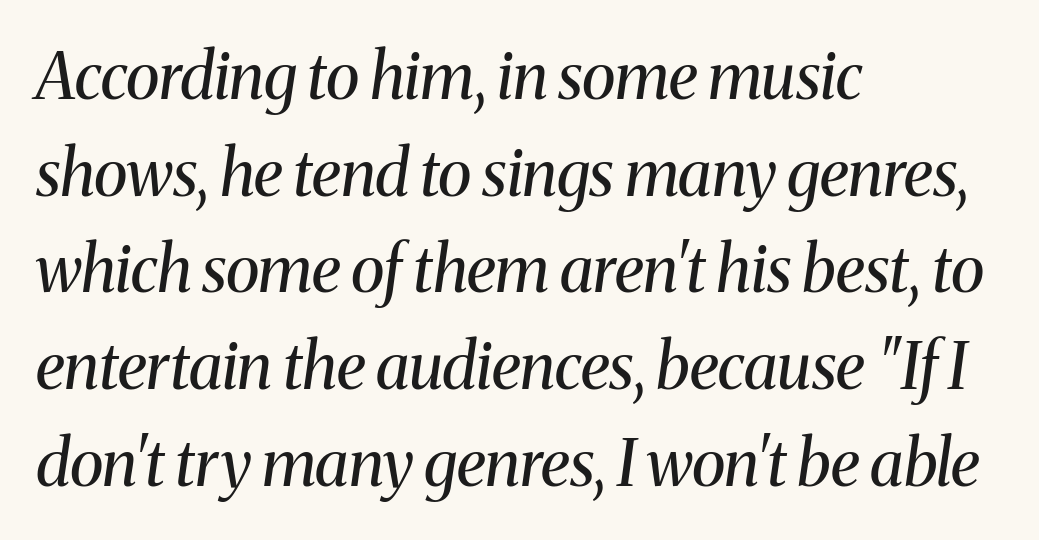
Quick note: interline space is typical. This rendering uses left alignment, leaving the right contour irregular. The zone under the glyphs is completely vacant. These lines are composed in type with serifs. No letter is thick-stroked: the sample isn't bold.
